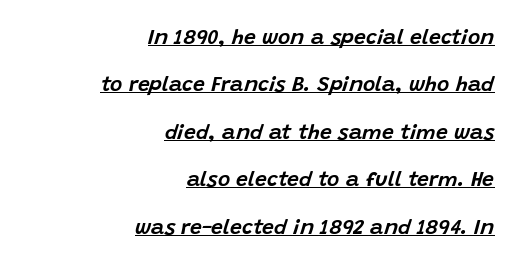
The image shows 21 px text type, italic (leaning right); set right-aligned, loose line spacing (2.26x), normal letter spacing, underlined.
